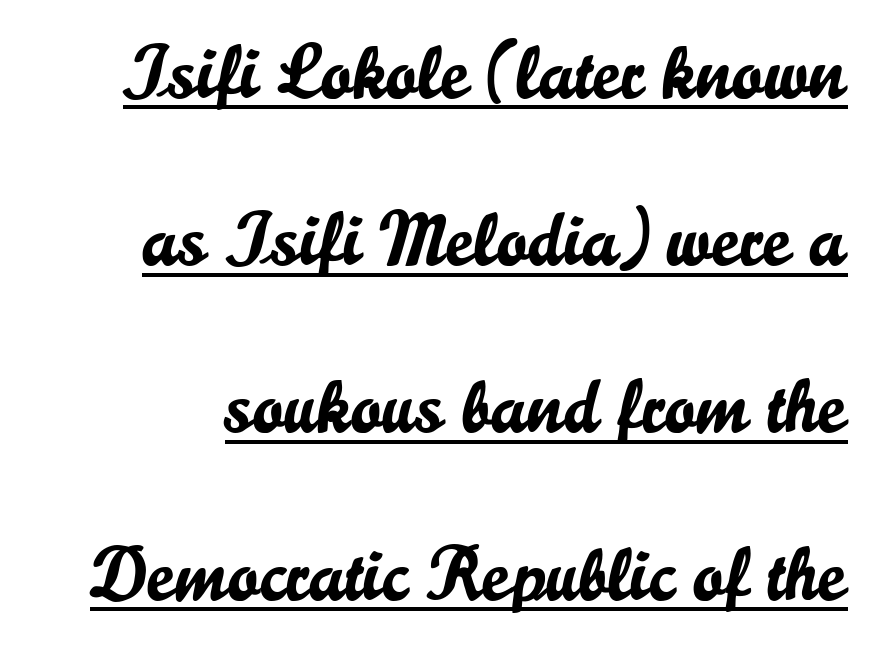
{"serif": "no", "width": "normal", "stroke_contrast": "low", "x_height": "small", "monospaced": "no", "underline": "yes", "line_spacing": "loose", "line_spacing_ratio": 2.2, "letter_spacing": "normal", "letter_spacing_em": 0.0, "glyph_px": 76}
